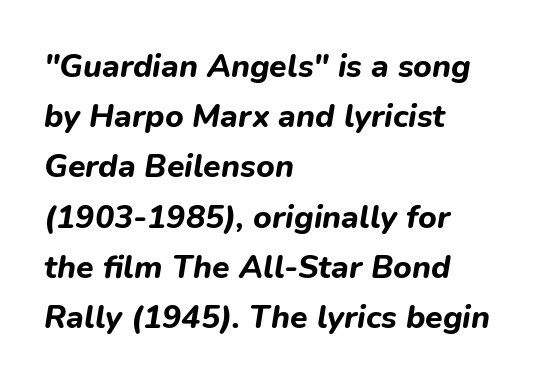
Q: Is the text bold? A: Yes.
Q: Is the text italic (slanted)? A: Yes, it leans right by about 9 degrees.
Q: Is the text underlined? A: No.
Q: How is the paragraph aligned? A: Left-aligned.
Q: Is the spacing between letters normal or unusually wide? A: Normal.
Q: Is the spacing between lines tight, normal or loose? A: Normal.
Q: Width (condensed, normal, or wide)? A: Normal.
Q: Stroke contrast? A: Low.
Q: x-height? A: Medium.
Q: Monospaced? A: No.
